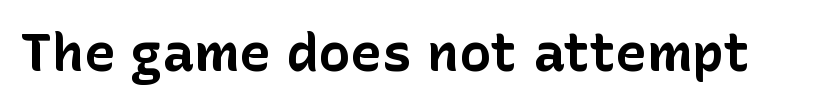
Nobody touched the tracking dial on this one. Character widths vary here, with narrow letters taking less room than wide ones. Heft: maximum for text — a bold. To sum up the face: it is a sans, with no serifs. Unmarked baselines from the first word to the last.
